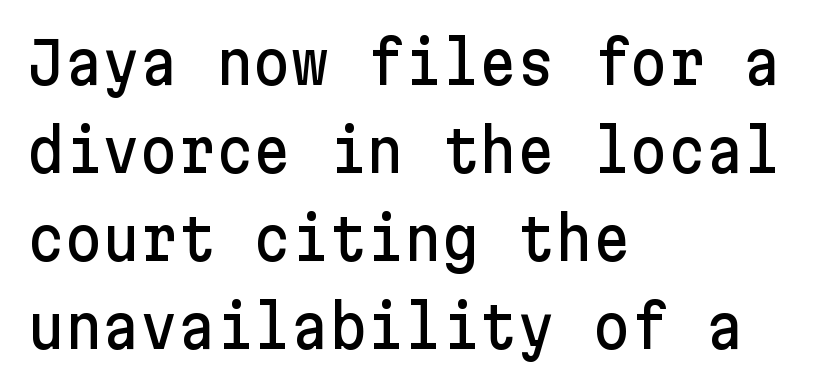
Interline gaps are of average width in this sample. Honestly, there is no underline to notice here at all. Line beginnings align vertically; line endings do not. A typesetter would call this zero additional tracking.
